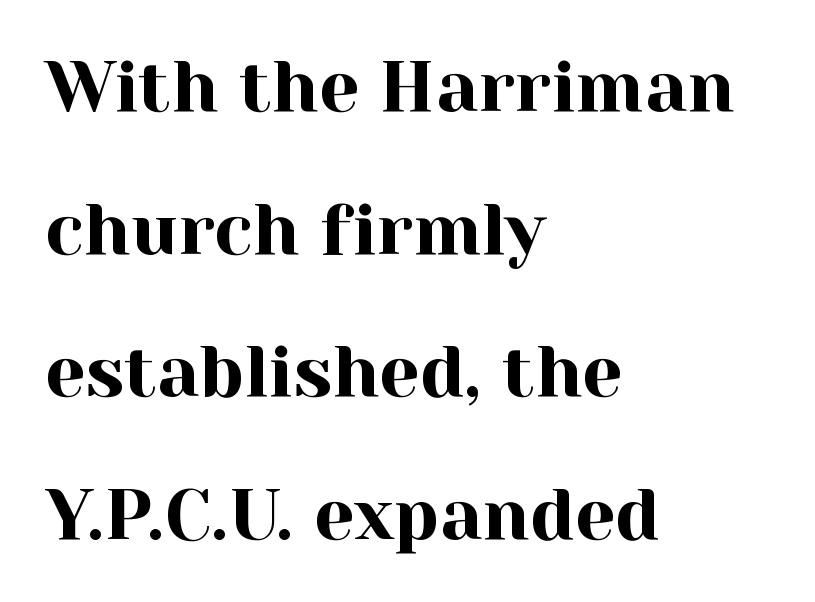
{"serif": "yes", "italic": "no", "width": "normal", "x_height": "medium", "monospaced": "no", "underline": "no", "align": "left", "line_spacing": "loose", "line_spacing_ratio": 1.98, "letter_spacing": "normal", "letter_spacing_em": 0.0, "glyph_px": 72}
